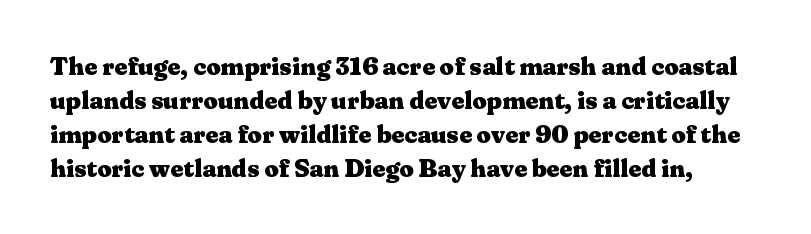
{"italic": "no", "bold": "yes", "underline": "no", "line_spacing": "normal", "line_spacing_ratio": 1.36, "letter_spacing": "normal", "letter_spacing_em": 0.0, "glyph_px": 25}
